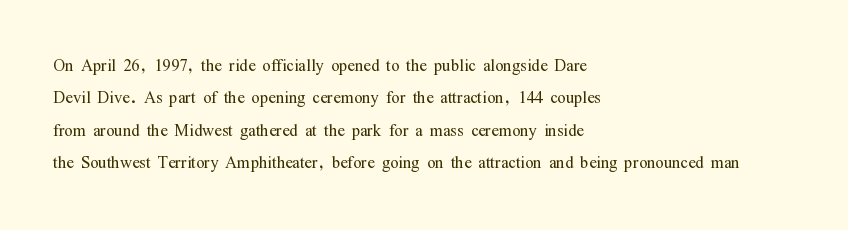
Q: Is the text bold? A: No.
Q: Is the text italic (slanted)? A: No, it is upright.
Q: Is the text underlined? A: No.
Q: How is the paragraph aligned? A: Left-aligned.
Q: Is the spacing between letters normal or unusually wide? A: Normal.
Q: Is the spacing between lines tight, normal or loose? A: Normal.
